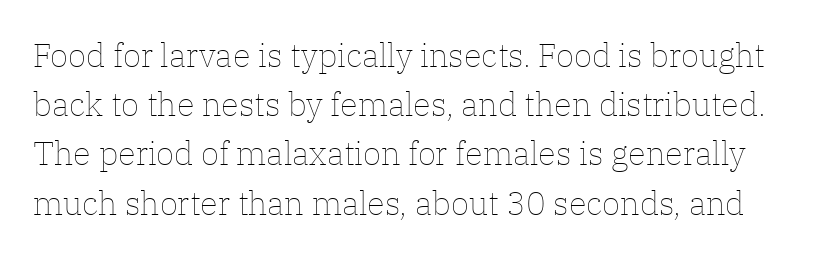
Q: Is the text bold? A: No.
Q: Is the text italic (slanted)? A: No, it is upright.
Q: Is the text underlined? A: No.
Q: Is the spacing between letters normal or unusually wide? A: Normal.
Q: Is the spacing between lines tight, normal or loose? A: Normal.
Q: Width (condensed, normal, or wide)? A: Normal.
Q: Stroke contrast? A: Low.
Q: x-height? A: Medium.
Q: Monospaced? A: No.
